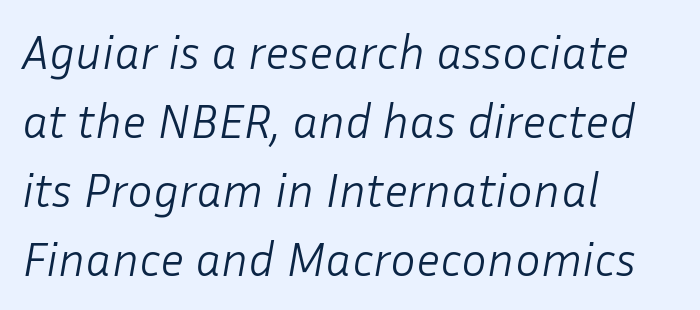
The image shows 48 px light type, italic (leaning right); set left-aligned, normal line spacing (1.44x), normal letter spacing, not underlined; low stroke contrast and a medium x-height.
